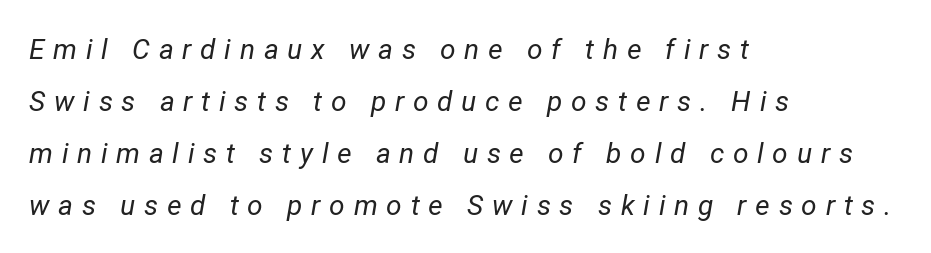
{"italic": "yes", "lean": "right", "slant_degrees": 12, "bold": "no", "weight": "regular", "width": "normal", "stroke_contrast": "low", "x_height": "medium", "monospaced": "no", "underline": "no", "align": "left", "line_spacing_ratio": 1.86, "letter_spacing": "wide", "letter_spacing_em": 0.31, "glyph_px": 28}
